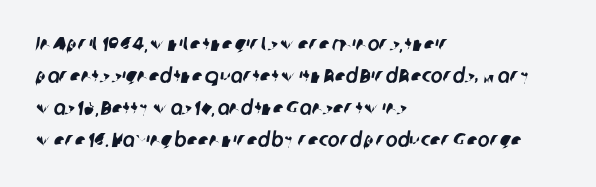
Does extra space separate the letters? No, they use regular spacing. Compared with a centered layout, this one pins lines to the left instead. The vertical gap from one line to the next is medium. Descenders are the only things crossing below the line.
